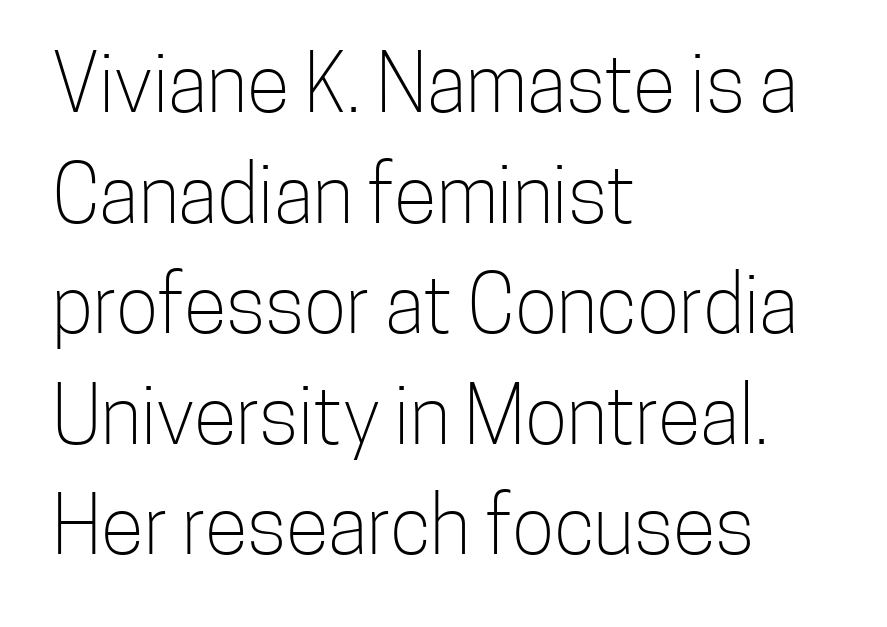
The image shows 79 px light, condensed sans-serif type, upright; set left-aligned, normal line spacing (1.4x), normal letter spacing, not underlined; low stroke contrast and a medium x-height.
